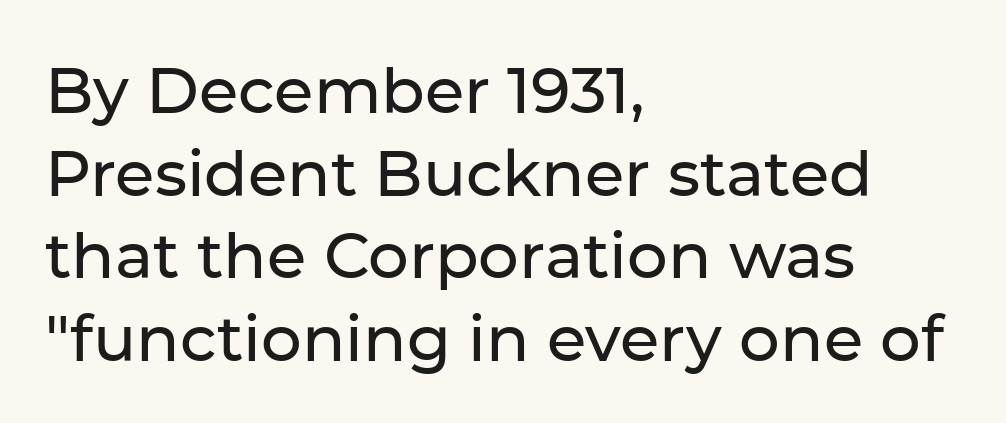
The image shows 64 px sans-serif type, upright; set left-aligned, normal line spacing (1.29x), normal letter spacing, not underlined; low stroke contrast and a medium x-height.
